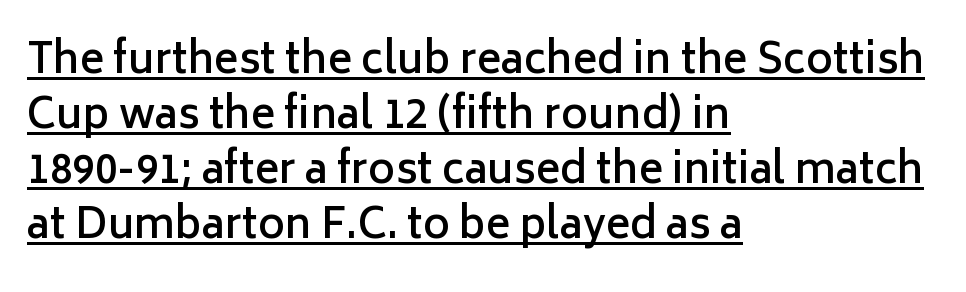
Each line of the rendering has a horizontal stroke beneath the glyphs. Do the characters align in a grid? No, the font is proportional. Horizontal alignment here is leftward, the default for most running prose. Nope, no serifs anywhere on these letters. Every letter is mildly thick-stroked: semibold rather than bold.
